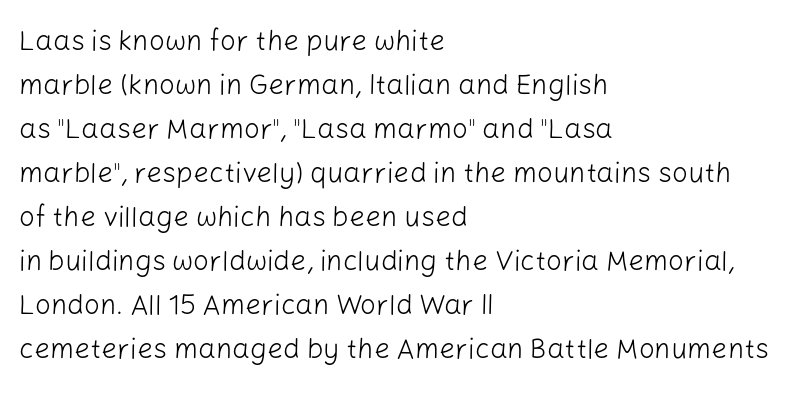
Q: Is the text bold? A: No.
Q: Is the text italic (slanted)? A: No, it is upright.
Q: Is the typeface a serif or a sans-serif typeface? A: Sans-serif.
Q: Is the text underlined? A: No.
Q: How is the paragraph aligned? A: Left-aligned.
Q: Is the spacing between letters normal or unusually wide? A: Normal.
Q: Is the spacing between lines tight, normal or loose? A: Normal.
Q: Width (condensed, normal, or wide)? A: Normal.
Q: Stroke contrast? A: Low.
Q: x-height? A: Medium.
Q: Monospaced? A: No.
